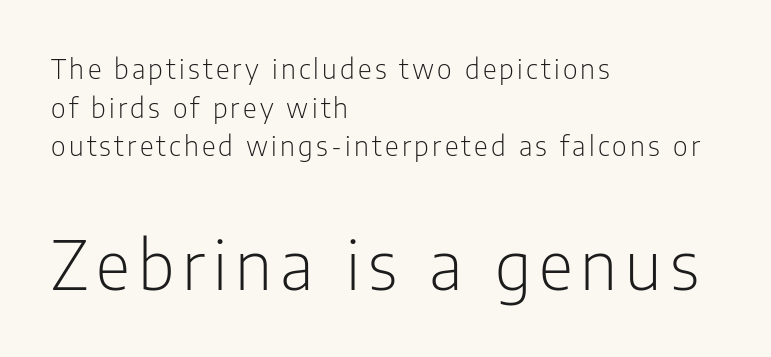
The image shows 67 px light, condensed sans-serif type, upright; set left-aligned, normal line spacing (1.43x), not underlined; the second (bottom) block is 2.48x larger; low stroke contrast and a medium x-height.
